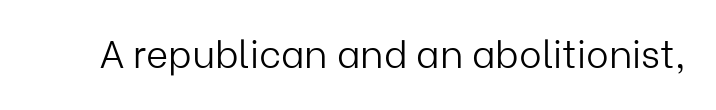
The image shows 38 px light sans-serif type, upright; set normal letter spacing, not underlined; low stroke contrast and a medium x-height.
